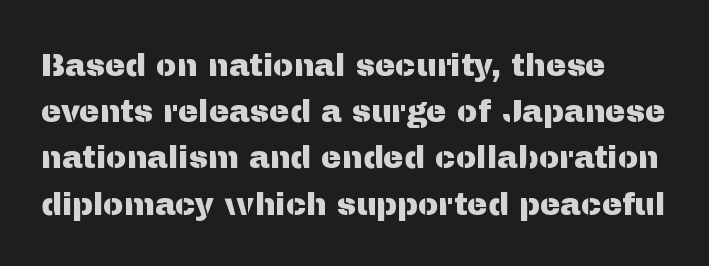
The characters display no serif detailing; their extremities are plain. The specimen omits any rule beneath the text block's lines. The font's upright variant was chosen for this text. The rendering uses natural spacing where letterforms have individual widths. The designer left line spacing at the default.
